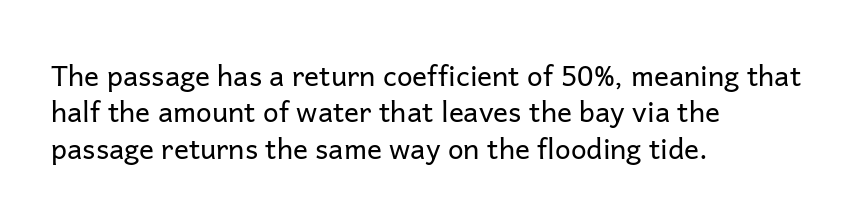
The image shows 28 px regular-weight sans-serif type, upright; set left-aligned, normal line spacing (1.3x), normal letter spacing, not underlined; low stroke contrast and a medium x-height.
